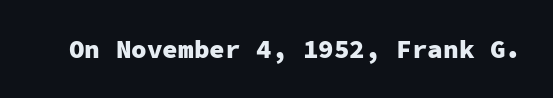
Q: Is the text bold? A: Yes.
Q: Is the text italic (slanted)? A: No, it is upright.
Q: Is the text underlined? A: No.
Q: Is the spacing between letters normal or unusually wide? A: Normal.
